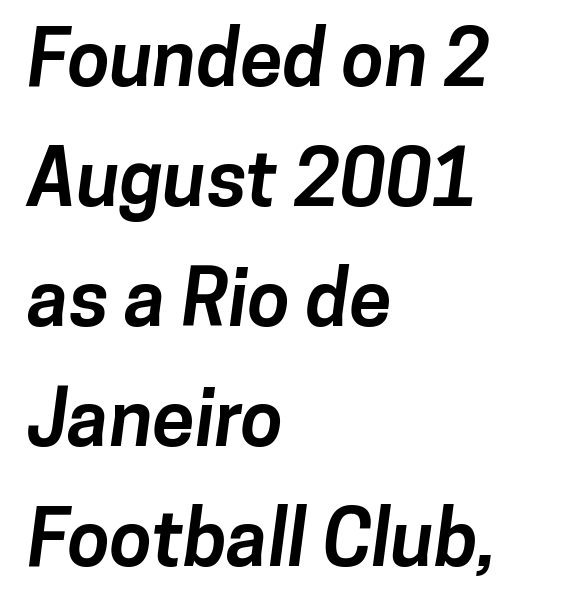
The image shows 77 px bold sans-serif type; set left-aligned, normal line spacing (1.56x), normal letter spacing, not underlined; low stroke contrast and a medium x-height.
